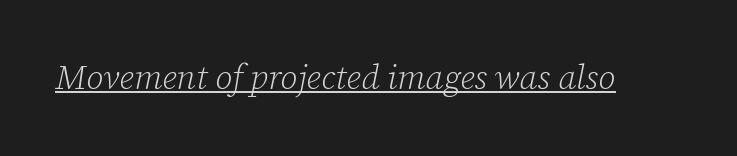
Nobody touched the tracking dial on this one. This sample has the flowing, uneven cadence of proportional lettering. Tall strokes in this sample are angled rather than plumb. Does the type have serifs? Yes, each stem ends in a small foot. The passage shown is underscored from start to finish. A quiet, ordinary-to-light weight characterises the typeface.
